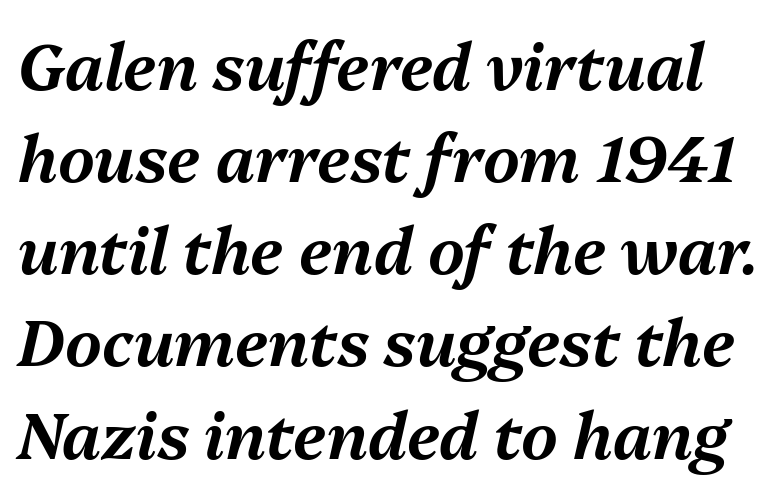
The image shows 64 px text type, italic (leaning right); set normal line spacing (1.44x), normal letter spacing, not underlined; medium stroke contrast and a medium x-height.
